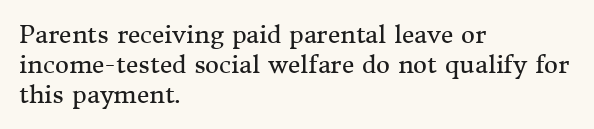
{"italic": "no", "bold": "no", "underline": "no", "align": "left", "line_spacing": "normal", "line_spacing_ratio": 1.25, "letter_spacing": "normal", "letter_spacing_em": 0.0, "glyph_px": 24}
